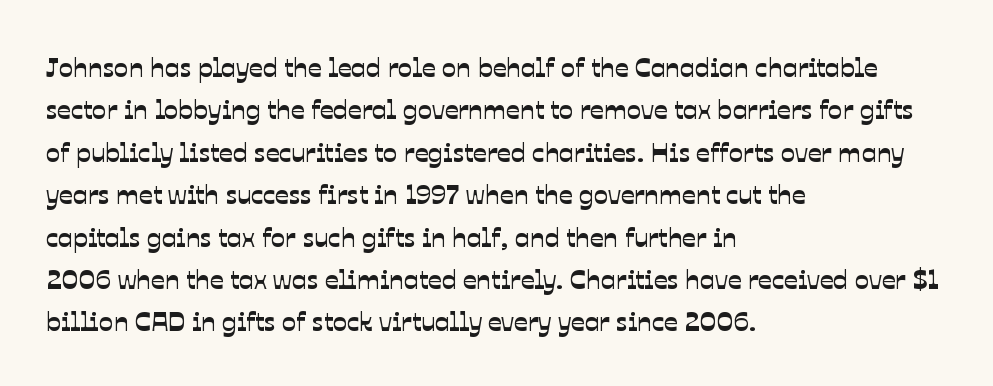
Q: Is the text underlined? A: No.
Q: How is the paragraph aligned? A: Left-aligned.
Q: Is the spacing between letters normal or unusually wide? A: Normal.
Q: Is the spacing between lines tight, normal or loose? A: Normal.
